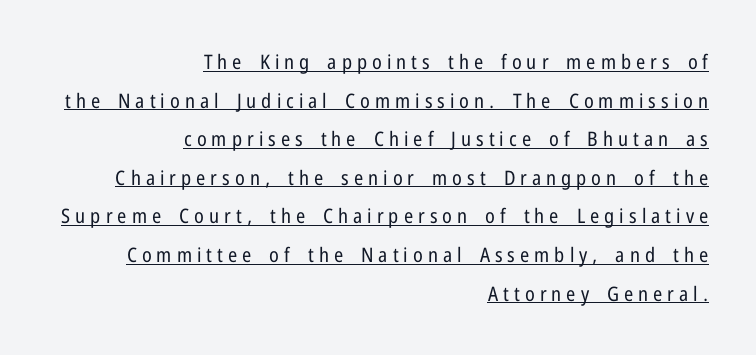
Words appear elongated and porous because spacing is wide. Stroke thickness stays within the range of a standard reading face or lighter. Has an underline been added? It has. Typeset ragged left — the right edge is the straight one. Italic: no, the glyphs are upright roman.
